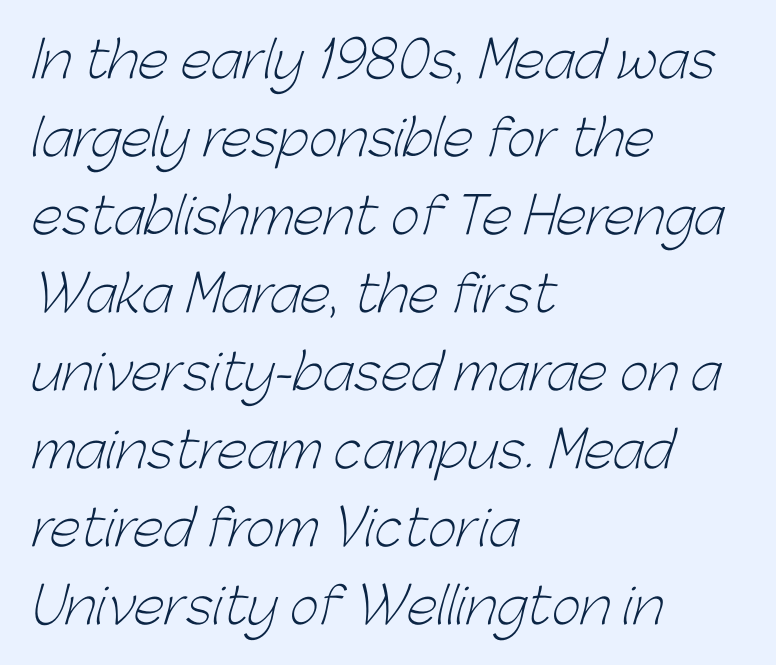
The leading is moderate, giving the passage an even texture. Varying glyph widths throughout — classic text-font behaviour. Reading down the block, your eye returns to a fixed left position each line. Heft: none added — not bold.
